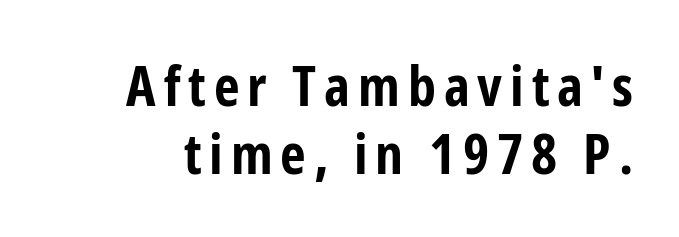
The baseline area is clear. Letterform terminals end flat and unadorned throughout the passage. Strong, thick strokes mark this as bold type. The letters stand straight up with perfectly vertical stems. Do the characters align in a grid? No, the font is proportional.
